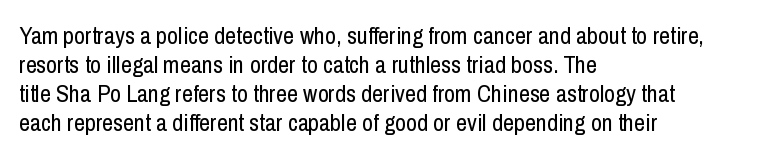
Q: Is the text bold? A: No.
Q: Is the text italic (slanted)? A: No, it is upright.
Q: Is the text underlined? A: No.
Q: How is the paragraph aligned? A: Left-aligned.
Q: Is the spacing between letters normal or unusually wide? A: Normal.
